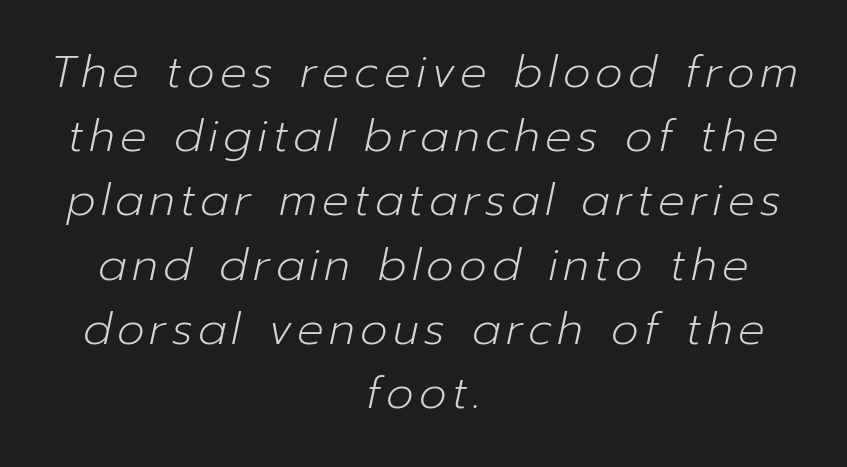
The image shows 44 px light type, italic (leaning right); set centered, normal line spacing (1.46x), not underlined; low stroke contrast and a medium x-height.
